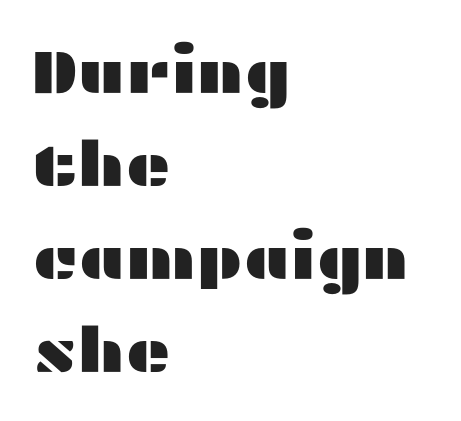
Any mark beneath the type? The region is blank. Vertical spacing — default. What kind of face is this? One without serifs — a sans. Vertical strokes here are truly vertical.
